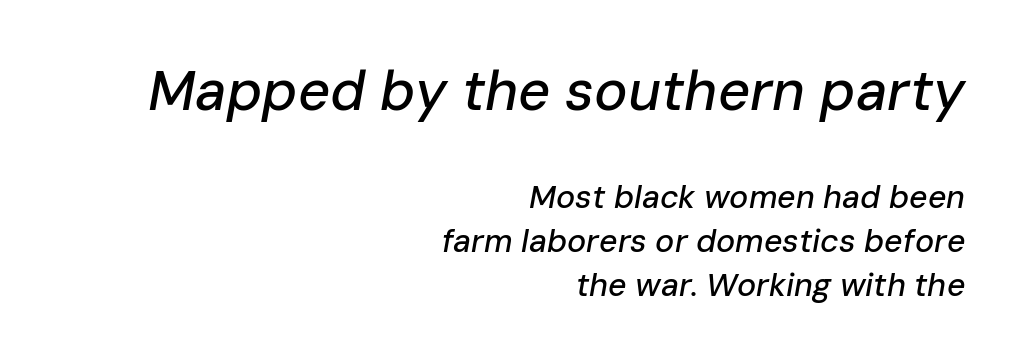
{"italic": "yes", "lean": "right", "slant_degrees": 10, "width": "normal", "stroke_contrast": "low", "x_height": "medium", "monospaced": "no", "underline": "no", "align": "right", "line_spacing": "normal", "line_spacing_ratio": 1.38, "letter_spacing": "normal", "letter_spacing_em": 0.0, "larger_block": "first", "size_ratio": 1.75, "glyph_px": 56}
